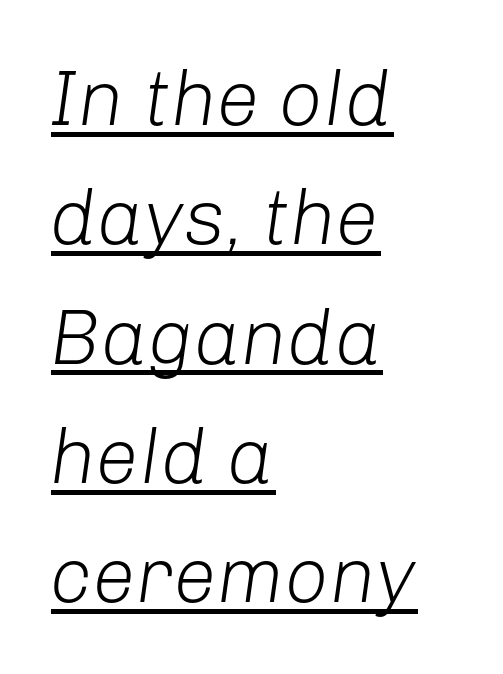
{"italic": "yes", "lean": "right", "slant_degrees": 8, "bold": "no", "weight": "light", "width": "normal", "stroke_contrast": "low", "x_height": "medium", "monospaced": "no", "underline": "yes", "align": "left", "line_spacing": "normal", "line_spacing_ratio": 1.53, "letter_spacing": "normal", "letter_spacing_em": 0.0, "glyph_px": 78}
